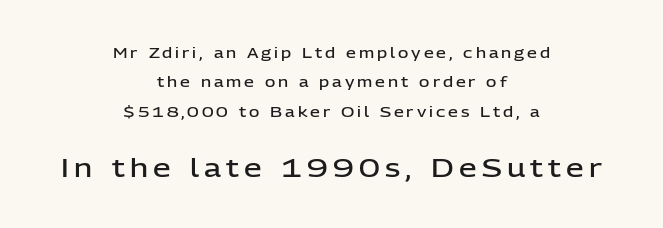
{"italic": "no", "bold": "semi", "underline": "no", "align": "center", "line_spacing": "loose", "line_spacing_ratio": 2.1, "letter_spacing": "wide", "letter_spacing_em": 0.21, "larger_block": "second", "size_ratio": 1.79, "glyph_px": 25}
